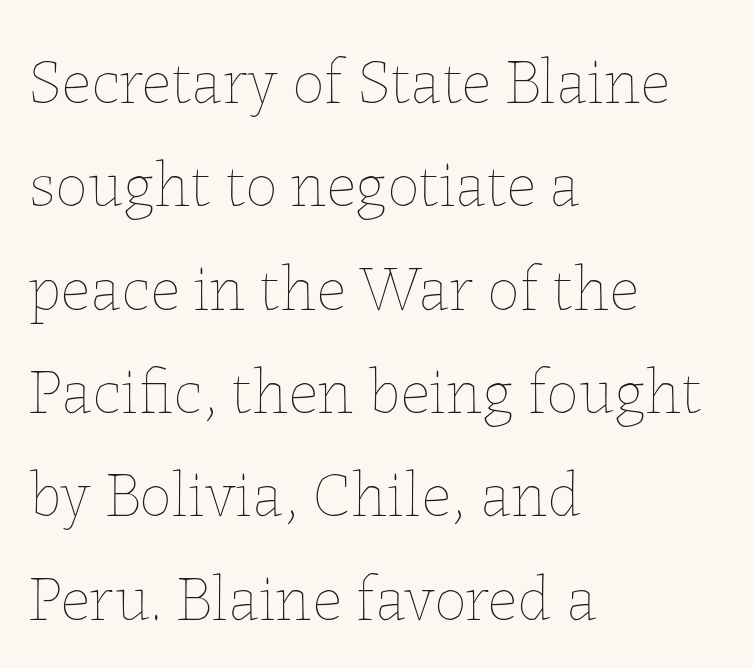
{"italic": "no", "bold": "no", "weight": "thin", "width": "normal", "stroke_contrast": "low", "x_height": "medium", "monospaced": "no", "underline": "no", "align": "left", "line_spacing": "normal", "line_spacing_ratio": 1.59, "letter_spacing": "normal", "letter_spacing_em": 0.0, "glyph_px": 65}
